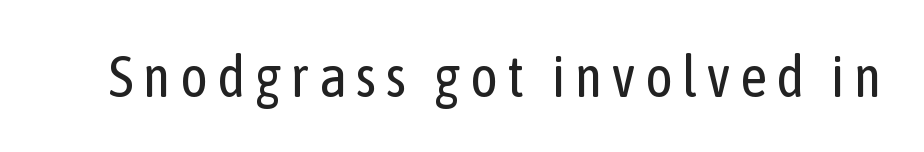
Q: Is the text bold? A: No.
Q: Is the text italic (slanted)? A: No, it is upright.
Q: Is the typeface a serif or a sans-serif typeface? A: Sans-serif.
Q: Is the text underlined? A: No.
Q: Width (condensed, normal, or wide)? A: Condensed.
Q: Stroke contrast? A: Low.
Q: x-height? A: Medium.
Q: Monospaced? A: No.
